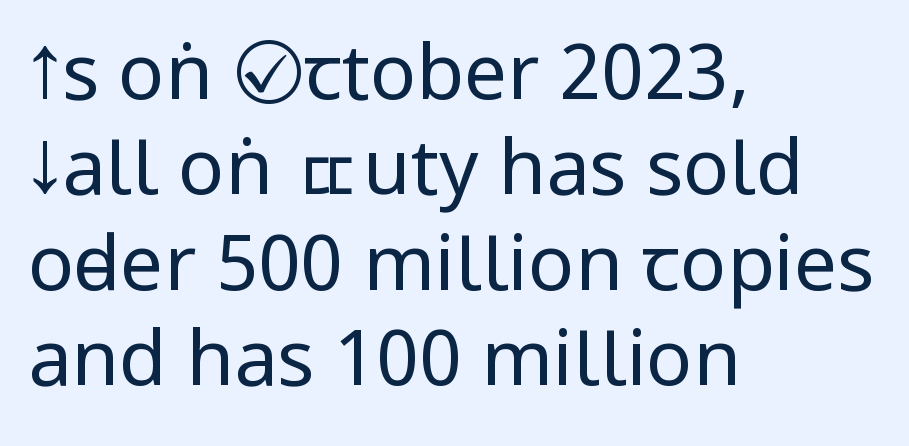
Q: Is the text bold? A: No.
Q: Is the text italic (slanted)? A: No, it is upright.
Q: Is the typeface a serif or a sans-serif typeface? A: Sans-serif.
Q: Is the text underlined? A: No.
Q: How is the paragraph aligned? A: Left-aligned.
Q: Is the spacing between letters normal or unusually wide? A: Normal.
Q: Width (condensed, normal, or wide)? A: Condensed.
Q: Stroke contrast? A: Low.
Q: x-height? A: Large.
Q: Monospaced? A: No.
